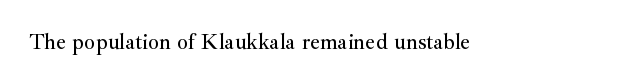
{"italic": "no", "underline": "no", "letter_spacing": "normal", "letter_spacing_em": 0.0, "glyph_px": 22}
